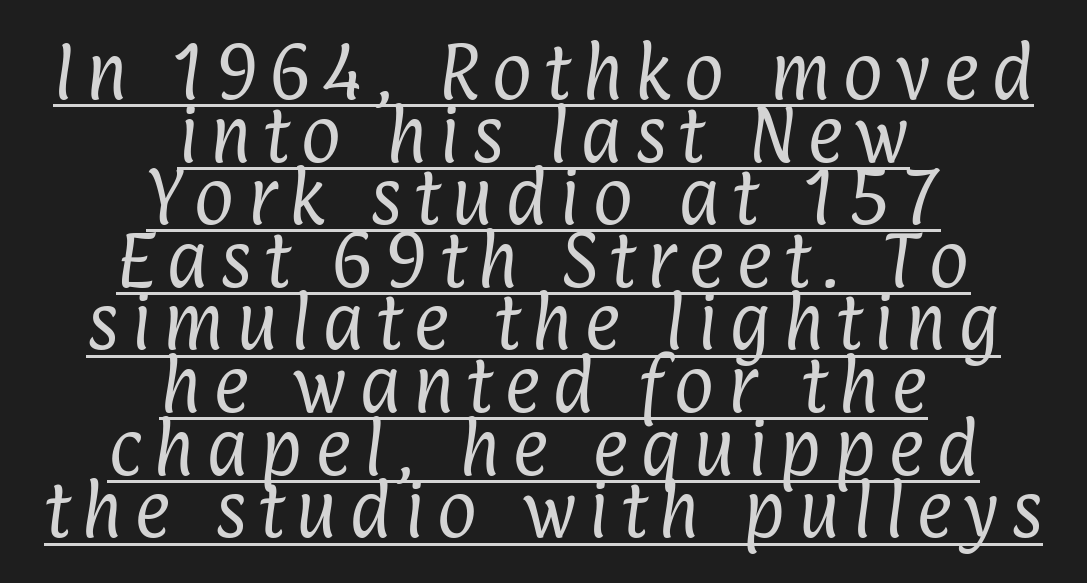
{"serif": "no", "bold": "no", "weight": "regular", "width": "condensed", "stroke_contrast": "low", "x_height": "medium", "monospaced": "no", "underline": "yes", "align": "center", "line_spacing": "tight", "line_spacing_ratio": 1.01, "glyph_px": 62}
